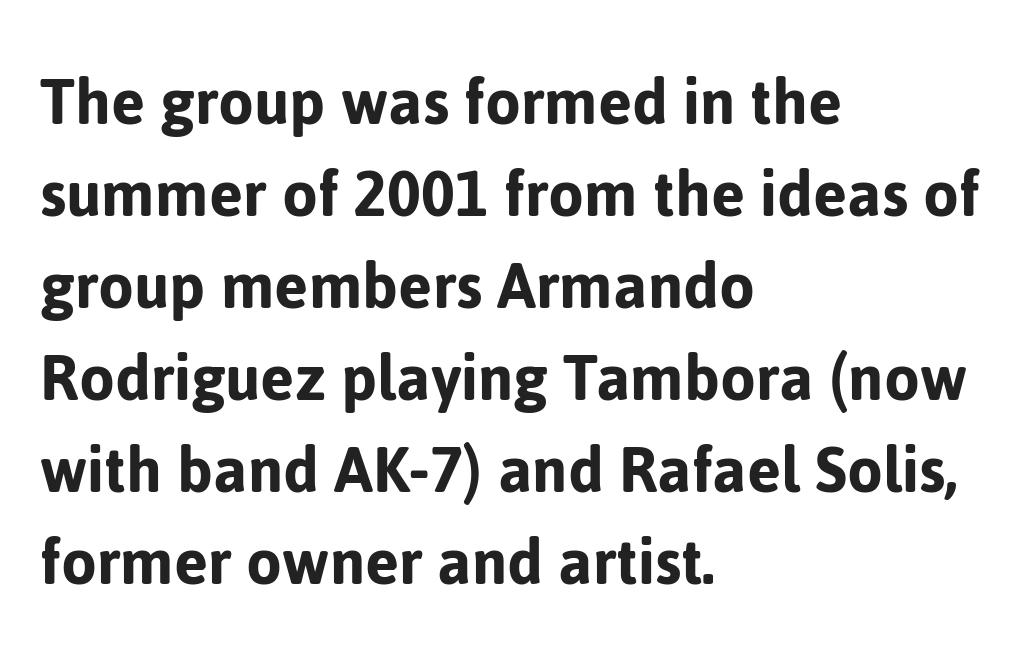
This sample has the flowing, uneven cadence of proportional lettering. Descenders are the only things crossing below the line. Regarding serifs, this sample does without them. In terms of posture, this sample is upright.
